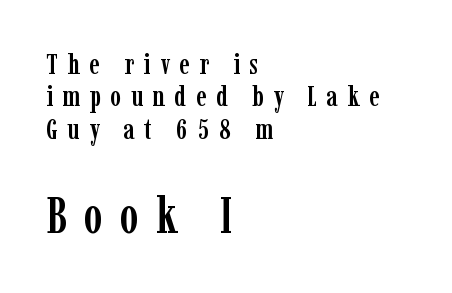
Q: Is the text italic (slanted)? A: No, it is upright.
Q: Is the typeface a serif or a sans-serif typeface? A: Serif.
Q: Is the text underlined? A: No.
Q: How is the paragraph aligned? A: Left-aligned.
Q: Is the spacing between letters normal or unusually wide? A: Unusually wide.
Q: Is the spacing between lines tight, normal or loose? A: Tight.
Q: Which block of text is set in a larger size, the first (top) or the second (bottom)? A: The second (bottom) one.
Q: Width (condensed, normal, or wide)? A: Condensed.
Q: Stroke contrast? A: Low.
Q: x-height? A: Medium.
Q: Monospaced? A: No.
